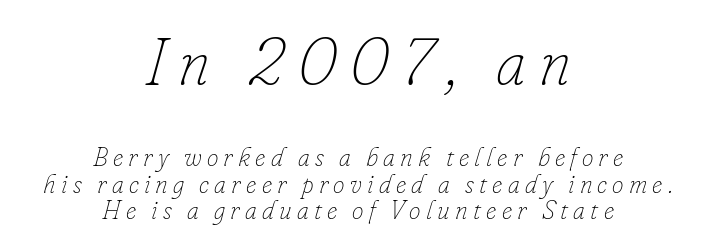
Is the stroke heavy? The answer is a plain regular-or-lighter. The baseline area is clear. Whoever set this chose condensed vertical rhythm over breathing room. This sample uses an oblique cut, with every glyph tilted off the vertical. Casual observation: everything's sitting right in the middle. Here the designer chose a conventional face with non-uniform glyph widths.
